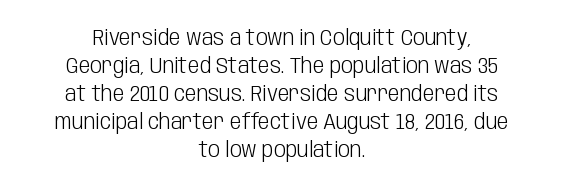
The image shows 21 px text type, upright; set centered, normal line spacing (1.33x), normal letter spacing, not underlined.
